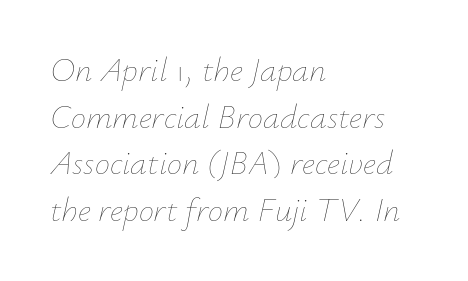
{"italic": "yes", "lean": "right", "slant_degrees": 12, "bold": "no", "weight": "thin", "width": "normal", "stroke_contrast": "low", "x_height": "small", "monospaced": "no", "underline": "no", "align": "left", "line_spacing": "normal", "line_spacing_ratio": 1.37, "letter_spacing": "normal", "letter_spacing_em": 0.0, "glyph_px": 34}
